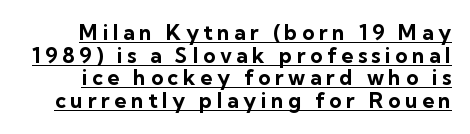
Has an underline been added? It has. The axis of the letterforms is exactly vertical. Tightly led — the rows are bunched. The face used here is rendered with a markedly widened letterfit. Look at the stroke-to-counter ratio: heavy, a bold.
